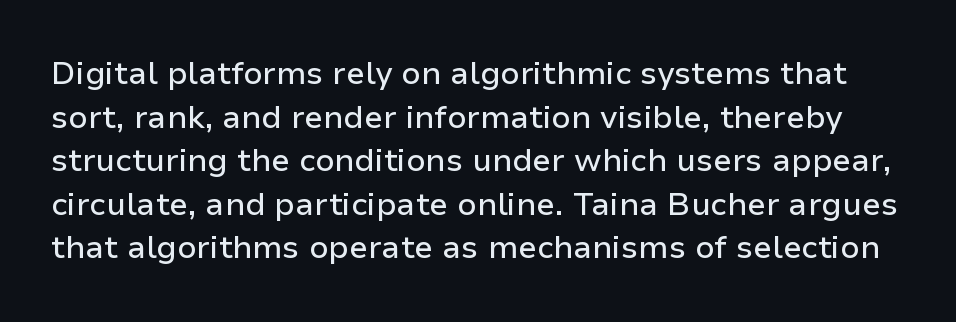
The image shows 32 px sans-serif type, upright; set normal line spacing (1.36x), normal letter spacing, not underlined; low stroke contrast and a medium x-height.
